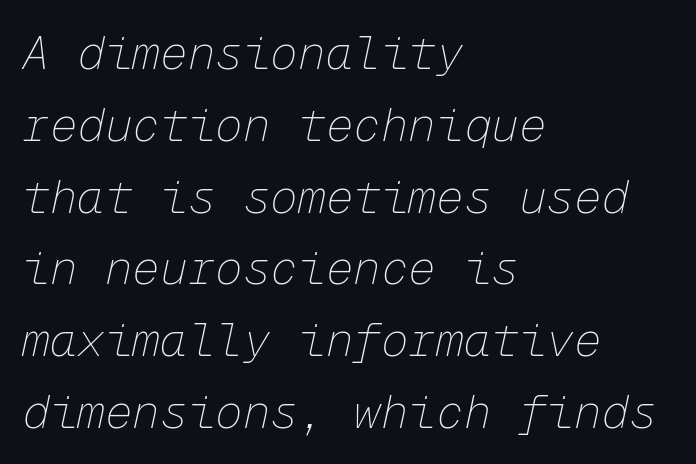
Q: Is the text bold? A: No.
Q: Is the text italic (slanted)? A: Yes, it leans right by about 12 degrees.
Q: Is the text underlined? A: No.
Q: How is the paragraph aligned? A: Left-aligned.
Q: Is the spacing between letters normal or unusually wide? A: Normal.
Q: Is the spacing between lines tight, normal or loose? A: Normal.
Q: Width (condensed, normal, or wide)? A: Normal.
Q: Stroke contrast? A: Low.
Q: x-height? A: Medium.
Q: Monospaced? A: Yes.
